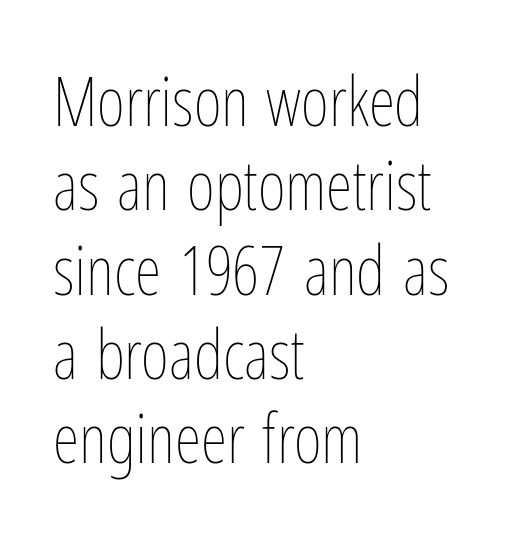
The image shows 68 px thin, condensed type, upright; set left-aligned, line spacing 1.24x, normal letter spacing, not underlined; low stroke contrast and a medium x-height.
